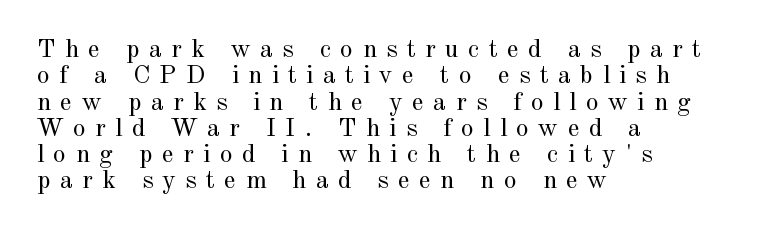
{"italic": "no", "bold": "no", "underline": "no", "align": "left", "line_spacing": "tight", "line_spacing_ratio": 1.01, "letter_spacing": "wide", "letter_spacing_em": 0.36, "glyph_px": 26}
